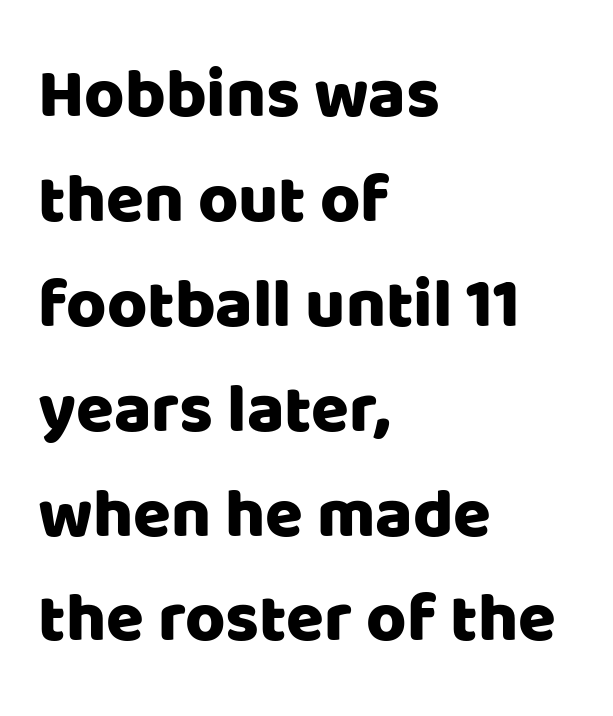
The image shows 69 px sans-serif type, upright; set left-aligned, normal line spacing (1.52x), normal letter spacing, not underlined; low stroke contrast and a large x-height.
